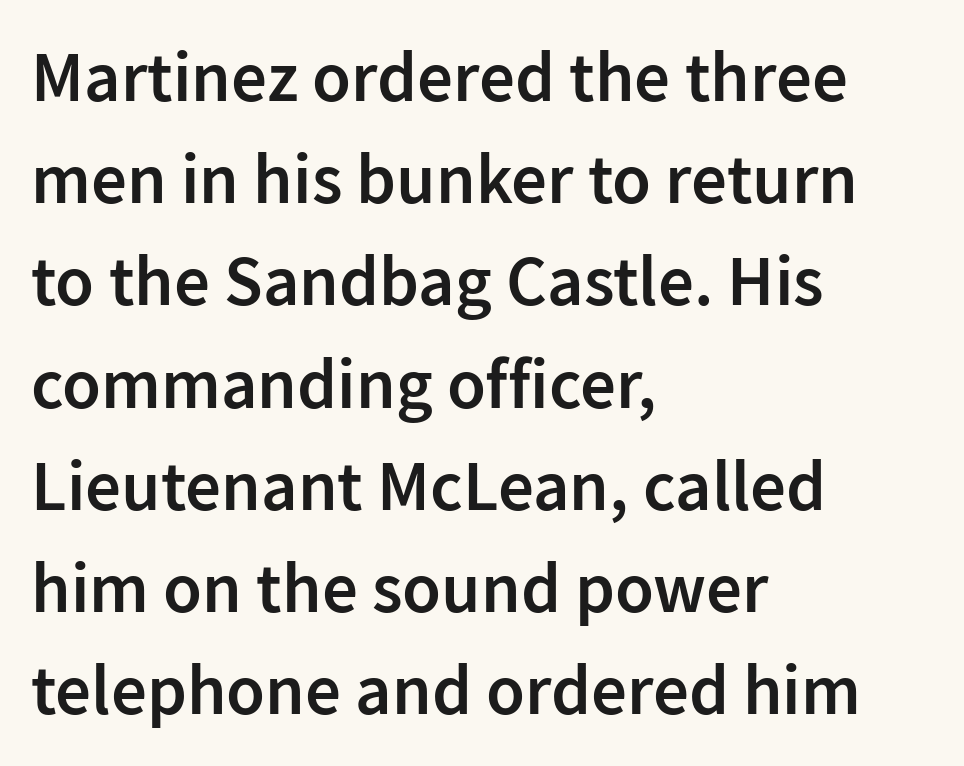
These lines were composed using upright roman letters. Stems and bowls a touch heavier than normal — semibold. Only glyphs here, with clear space below each row. Line beginnings align vertically; line endings do not. Think of a printed novel: that variable character pitch is what you see here. The letters carry no serifs — their stems end cleanly without finishing strokes.
